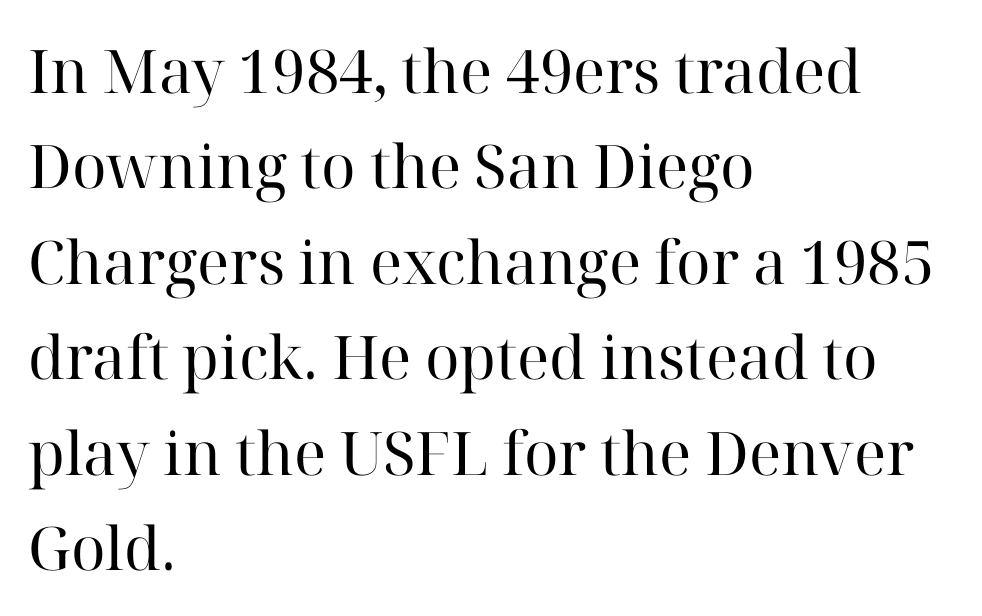
Spacing between characters is what you'd get straight out of the box. The type sits square on the baseline with zero lean. Letters have the restrained weight of plain body copy at most. Descender tails drop into unmarked territory. The rag falls on the right side of this text block.
